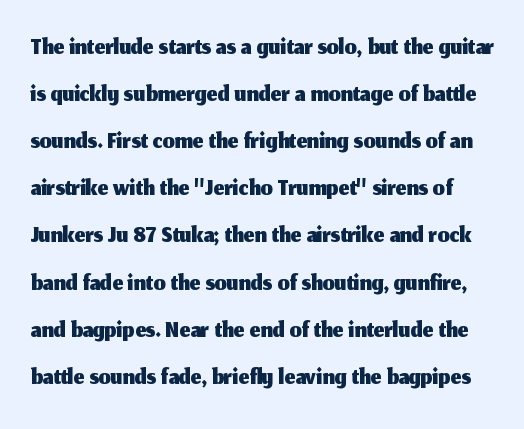
The image shows 38 px sans-serif type, upright; set line spacing 1.24x, normal letter spacing, not underlined; medium stroke contrast and a medium x-height.
